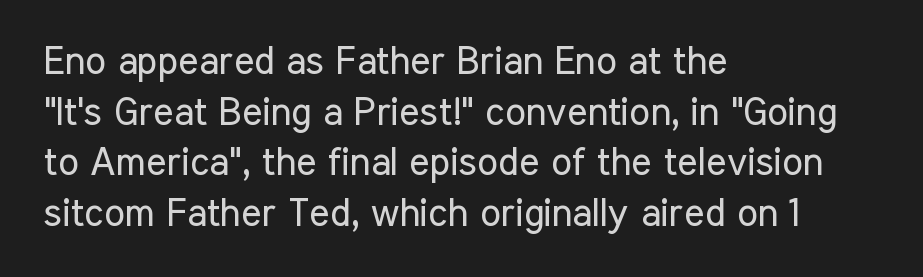
Notice how descenders clear the ascenders below comfortably — that's standard leading. Alignment: flush left. Rule under the text: the space is simply empty. Think of a printed novel: that variable character pitch is what you see here. Are there feet on the stems? There aren't — it's a sans.
